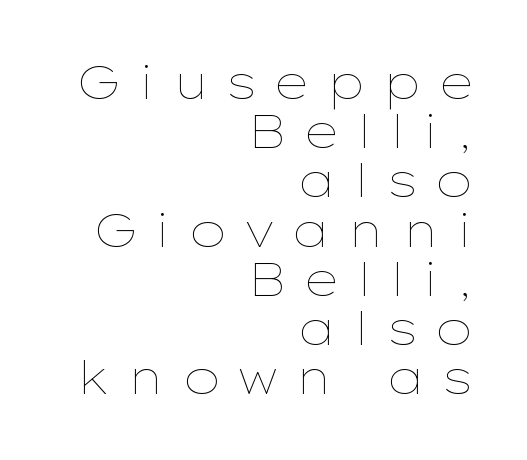
The image shows 46 px thin, wide type, upright; set right-aligned, tight line spacing (1.07x), unusually wide letter spacing (+0.35 em), not underlined; low stroke contrast and a medium x-height.
